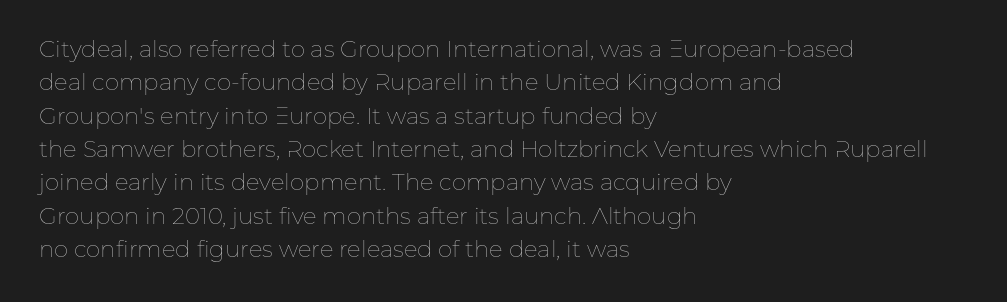
Q: Is the text bold? A: No.
Q: Is the text italic (slanted)? A: No, it is upright.
Q: Is the text underlined? A: No.
Q: How is the paragraph aligned? A: Left-aligned.
Q: Is the spacing between letters normal or unusually wide? A: Normal.
Q: Is the spacing between lines tight, normal or loose? A: Normal.
